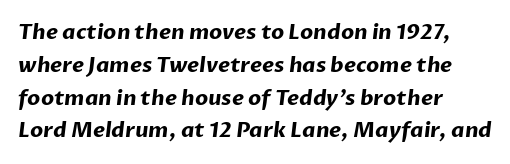
The baseline area is clear. Does extra space separate the letters? No, they use regular spacing. Evenly set lines give the paragraph a standard silhouette. These words are printed bold, with thick strokes throughout. Is the block centered? No — it sits flush against the left margin.
